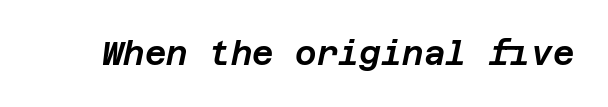
Q: Is the text italic (slanted)? A: Yes, it leans right by about 12 degrees.
Q: Is the text underlined? A: No.
Q: Is the spacing between letters normal or unusually wide? A: Normal.
Q: Width (condensed, normal, or wide)? A: Normal.
Q: Stroke contrast? A: Low.
Q: x-height? A: Large.
